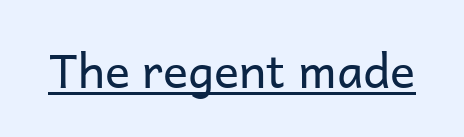
{"serif": "no", "italic": "no", "bold": "no", "weight": "regular", "width": "normal", "stroke_contrast": "low", "x_height": "medium", "monospaced": "no", "underline": "yes", "letter_spacing": "normal", "letter_spacing_em": 0.0, "glyph_px": 47}
